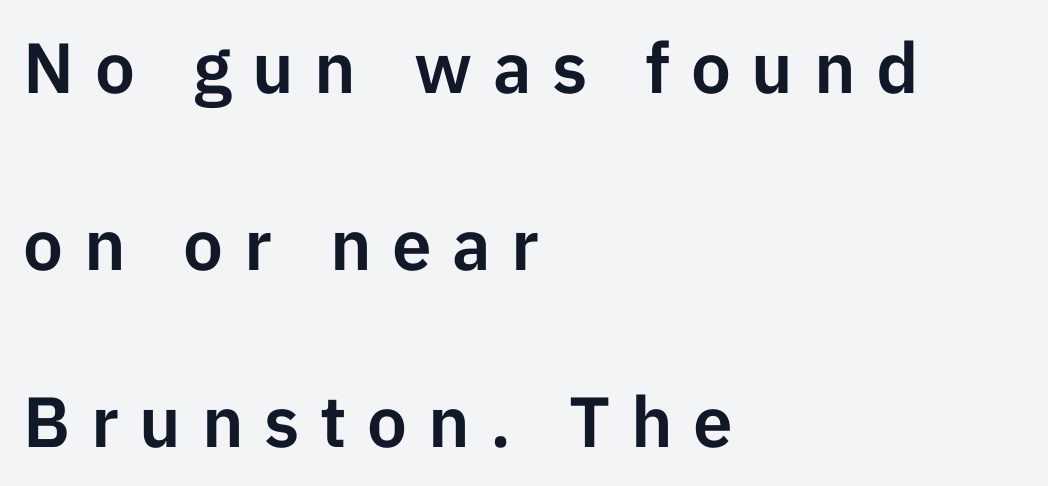
The image shows 71 px sans-serif type, upright; set left-aligned, loose line spacing (2.49x), unusually wide letter spacing (+0.29 em), not underlined; low stroke contrast and a medium x-height.
